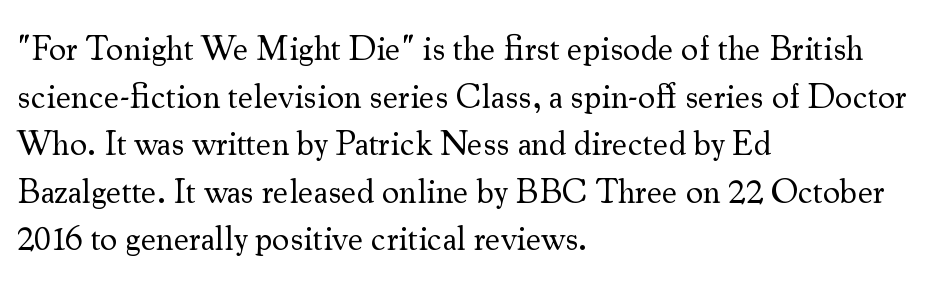
Q: Is the text bold? A: No.
Q: Is the text italic (slanted)? A: No, it is upright.
Q: Is the typeface a serif or a sans-serif typeface? A: Serif.
Q: Is the text underlined? A: No.
Q: How is the paragraph aligned? A: Left-aligned.
Q: Is the spacing between letters normal or unusually wide? A: Normal.
Q: Is the spacing between lines tight, normal or loose? A: Normal.
Q: Width (condensed, normal, or wide)? A: Normal.
Q: Stroke contrast? A: Medium.
Q: x-height? A: Small.
Q: Monospaced? A: No.
